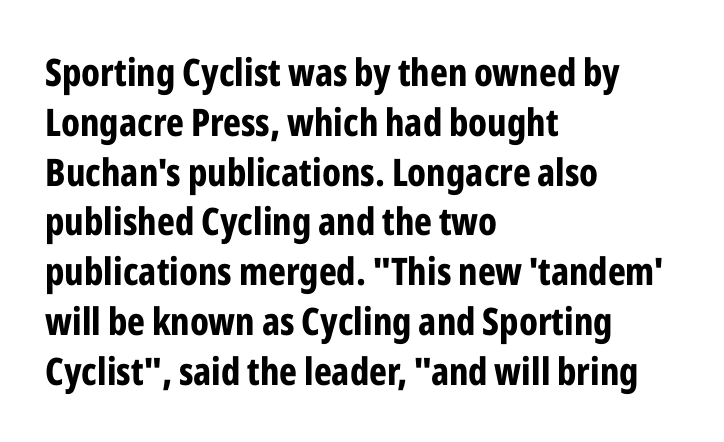
Honestly, the letter spacing is just normal — you wouldn't notice it. Descenders are the only things crossing below the line. In terms of leading, this rendering sits right in the middle. Each letter keeps its own natural width here, so spacing adapts to shape. The axis of the letterforms is exactly vertical. Heft: maximum for text — a bold.
